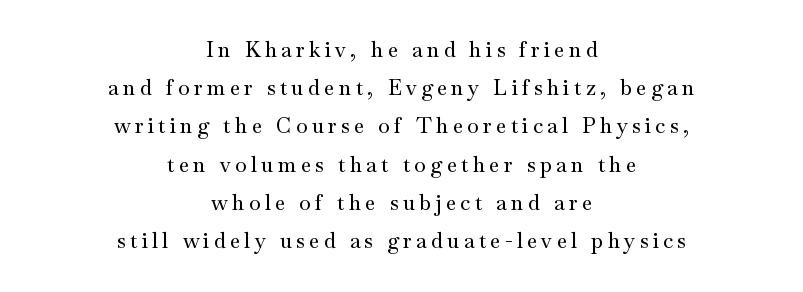
Q: Is the text italic (slanted)? A: No, it is upright.
Q: Is the text underlined? A: No.
Q: How is the paragraph aligned? A: Centered.
Q: Is the spacing between letters normal or unusually wide? A: Unusually wide.
